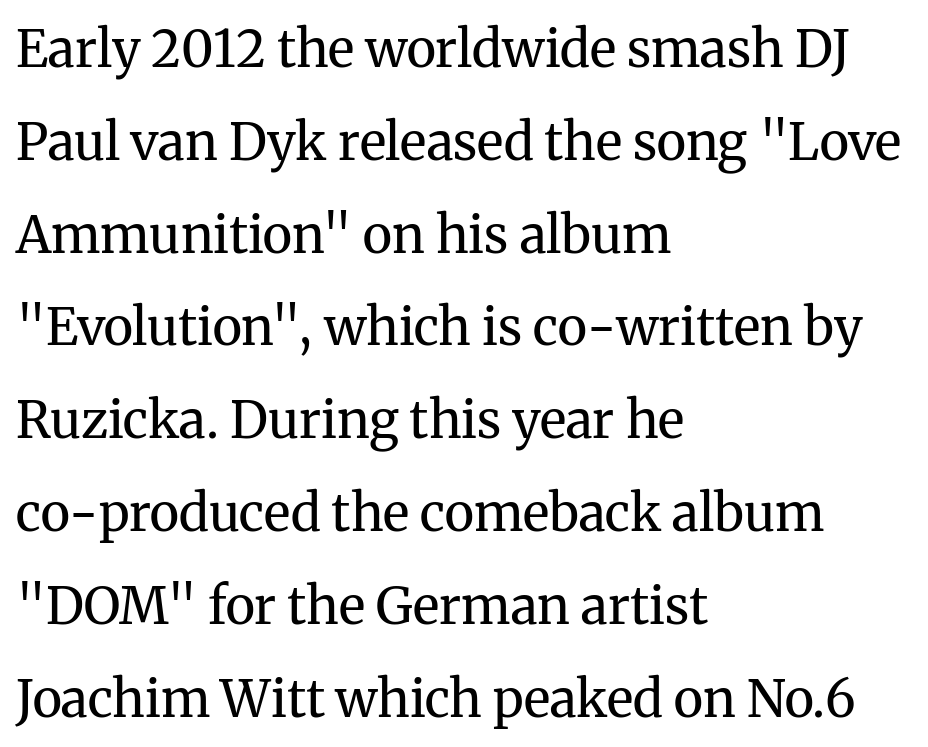
{"serif": "yes", "italic": "no", "bold": "no", "weight": "regular", "width": "normal", "stroke_contrast": "medium", "x_height": "medium", "monospaced": "no", "underline": "no", "align": "left", "line_spacing_ratio": 1.82, "letter_spacing": "normal", "letter_spacing_em": 0.0, "glyph_px": 51}
